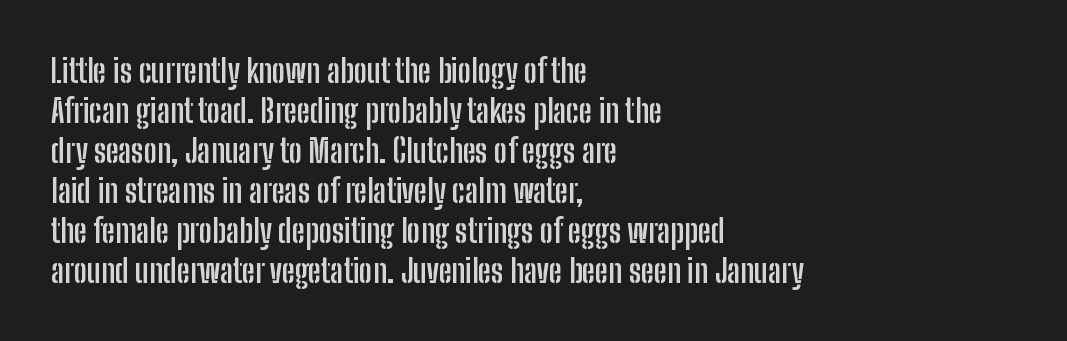
The image shows 32 px semibold, condensed sans-serif type, upright; set left-aligned, normal line spacing (1.25x), normal letter spacing, not underlined; low stroke contrast and a medium x-height.
